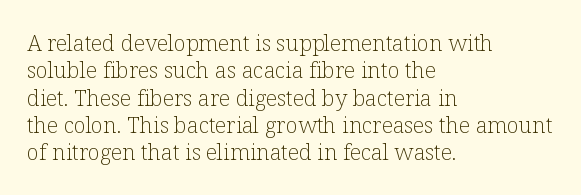
{"italic": "no", "bold": "no", "underline": "no", "align": "left", "line_spacing_ratio": 1.24, "letter_spacing": "normal", "letter_spacing_em": 0.0, "glyph_px": 22}
